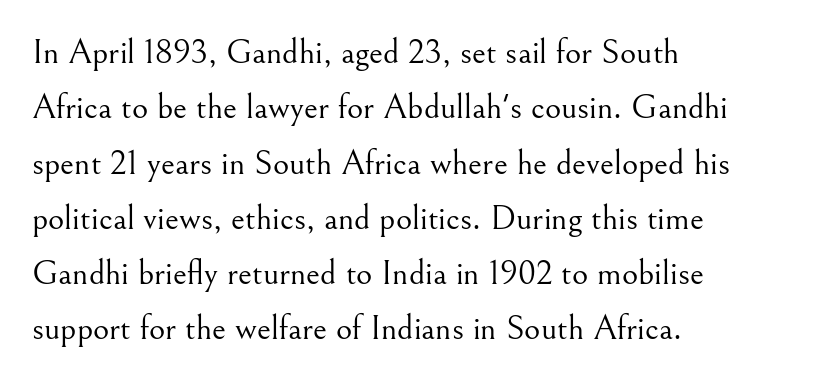
The image shows 35 px light serif type, upright; set left-aligned, normal line spacing (1.58x), normal letter spacing, not underlined; medium stroke contrast and a small x-height.
